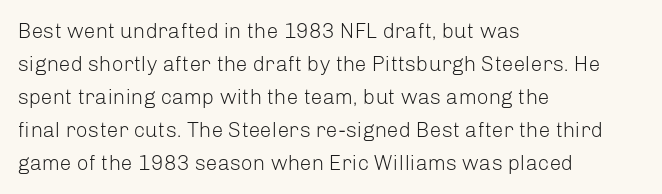
The image shows 21 px text type, upright; set left-aligned, normal line spacing (1.57x), normal letter spacing, not underlined.
